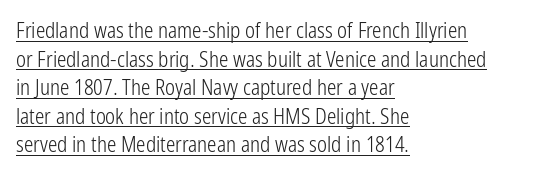
Q: Is the text bold? A: No.
Q: Is the text italic (slanted)? A: No, it is upright.
Q: Is the text underlined? A: Yes.
Q: How is the paragraph aligned? A: Left-aligned.
Q: Is the spacing between letters normal or unusually wide? A: Normal.
Q: Is the spacing between lines tight, normal or loose? A: Normal.
